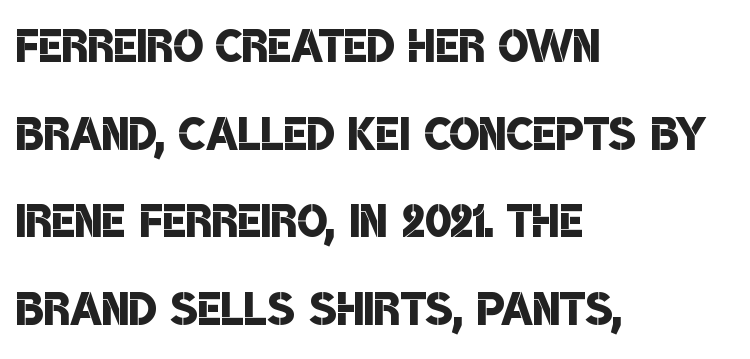
The rendering uses a moderate line-height, typical for paragraphs. The zone under the glyphs is completely vacant. Each letter keeps its own natural width here, so spacing adapts to shape. This is sans-serif lettering, the kind often seen on screens and signage.
